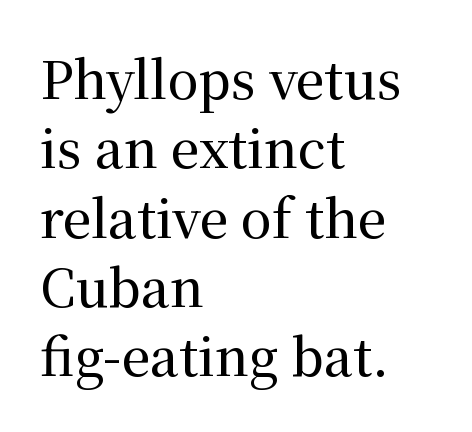
The image shows 51 px serif type, upright; set left-aligned, normal line spacing (1.36x), normal letter spacing, not underlined; medium stroke contrast and a medium x-height.
